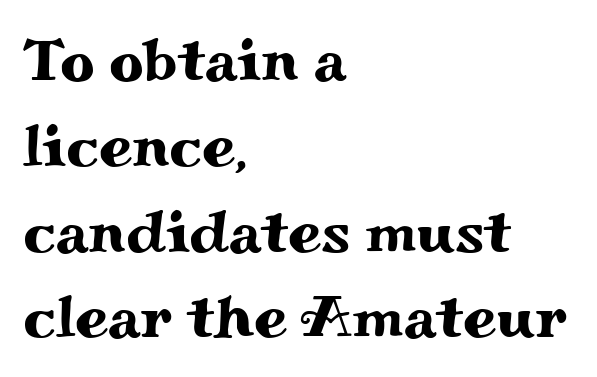
Q: Is the text italic (slanted)? A: No, it is upright.
Q: Is the typeface a serif or a sans-serif typeface? A: Serif.
Q: Is the text underlined? A: No.
Q: How is the paragraph aligned? A: Left-aligned.
Q: Is the spacing between letters normal or unusually wide? A: Normal.
Q: Is the spacing between lines tight, normal or loose? A: Normal.
Q: Width (condensed, normal, or wide)? A: Wide.
Q: Stroke contrast? A: Medium.
Q: x-height? A: Small.
Q: Monospaced? A: No.
